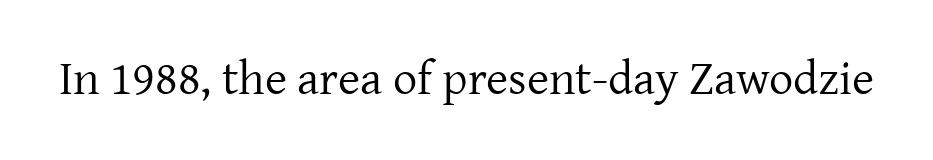
The image shows 48 px regular-weight serif type, upright; set normal letter spacing, not underlined; low stroke contrast and a medium x-height.
